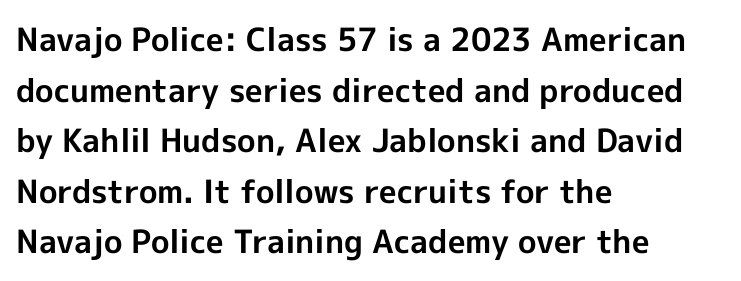
Q: Is the text bold? A: Yes.
Q: Is the text italic (slanted)? A: No, it is upright.
Q: Is the typeface a serif or a sans-serif typeface? A: Sans-serif.
Q: Is the text underlined? A: No.
Q: How is the paragraph aligned? A: Left-aligned.
Q: Is the spacing between letters normal or unusually wide? A: Normal.
Q: Is the spacing between lines tight, normal or loose? A: Normal.
Q: Width (condensed, normal, or wide)? A: Normal.
Q: x-height? A: Medium.
Q: Monospaced? A: No.
